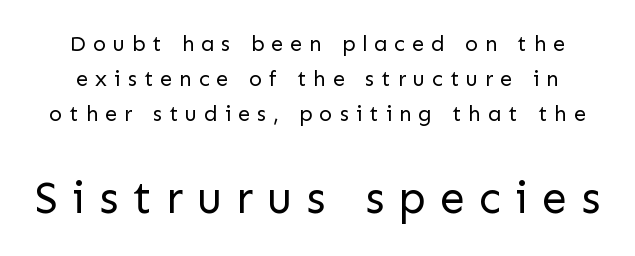
The image shows 45 px regular-weight sans-serif type, upright; set normal line spacing (1.58x), unusually wide letter spacing (+0.31 em), not underlined; the second (bottom) block is 2.05x larger; low stroke contrast and a medium x-height.
